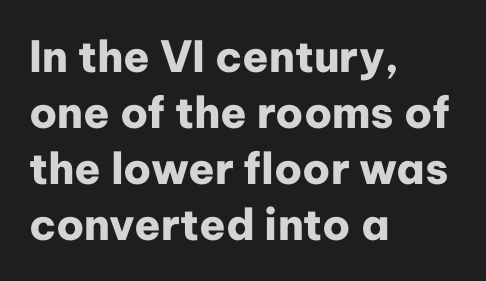
{"serif": "no", "italic": "no", "bold": "yes", "weight": "heavy", "width": "normal", "stroke_contrast": "low", "x_height": "medium", "monospaced": "no", "underline": "no", "align": "left", "line_spacing": "normal", "line_spacing_ratio": 1.3, "letter_spacing": "normal", "letter_spacing_em": 0.0, "glyph_px": 43}
